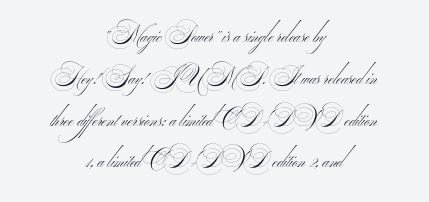
Q: Is the text bold? A: No.
Q: Is the text underlined? A: No.
Q: How is the paragraph aligned? A: Centered.
Q: Is the spacing between letters normal or unusually wide? A: Normal.
Q: Is the spacing between lines tight, normal or loose? A: Loose.
